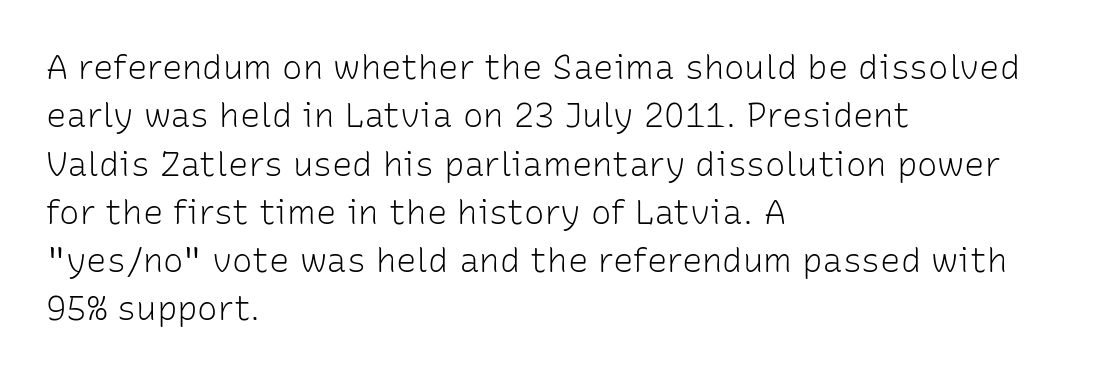
Q: Is the text bold? A: No.
Q: Is the text italic (slanted)? A: No, it is upright.
Q: Is the typeface a serif or a sans-serif typeface? A: Sans-serif.
Q: Is the text underlined? A: No.
Q: How is the paragraph aligned? A: Left-aligned.
Q: Is the spacing between letters normal or unusually wide? A: Normal.
Q: Is the spacing between lines tight, normal or loose? A: Normal.
Q: Width (condensed, normal, or wide)? A: Normal.
Q: Stroke contrast? A: Low.
Q: x-height? A: Medium.
Q: Monospaced? A: No.
